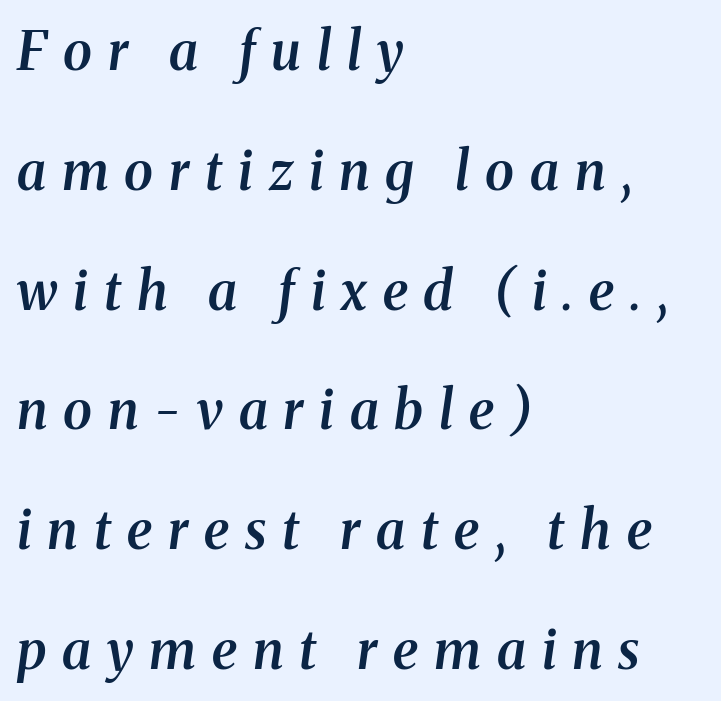
{"serif": "yes", "italic": "yes", "lean": "right", "slant_degrees": 8, "bold": "semi", "weight": "semibold", "width": "normal", "stroke_contrast": "medium", "x_height": "medium", "monospaced": "no", "underline": "no", "align": "left", "line_spacing": "loose", "line_spacing_ratio": 2.26, "letter_spacing": "wide", "letter_spacing_em": 0.3, "glyph_px": 53}
